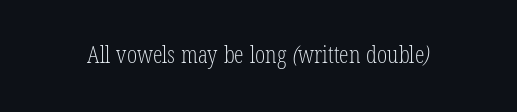
The image shows 24 px text type; set normal letter spacing, not underlined.
